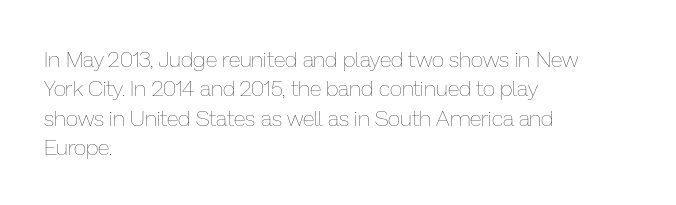
{"italic": "no", "bold": "no", "underline": "no", "align": "left", "line_spacing": "normal", "line_spacing_ratio": 1.34, "letter_spacing": "normal", "letter_spacing_em": 0.0, "glyph_px": 22}
